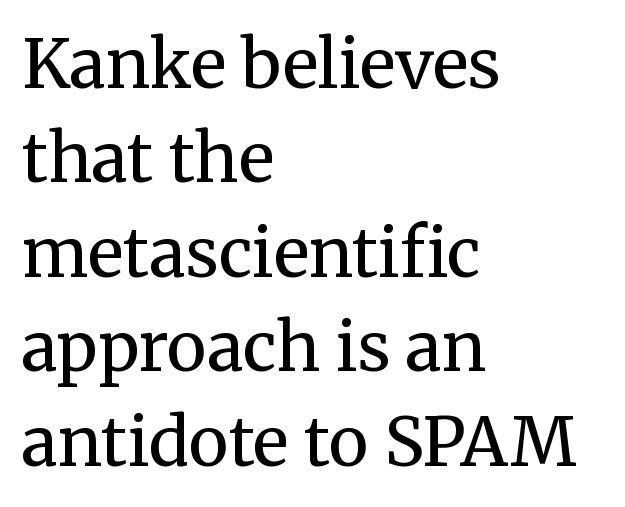
{"serif": "yes", "italic": "no", "bold": "no", "weight": "regular", "width": "normal", "stroke_contrast": "medium", "x_height": "medium", "monospaced": "no", "underline": "no", "align": "left", "line_spacing": "normal", "line_spacing_ratio": 1.41, "letter_spacing": "normal", "letter_spacing_em": 0.0, "glyph_px": 67}
